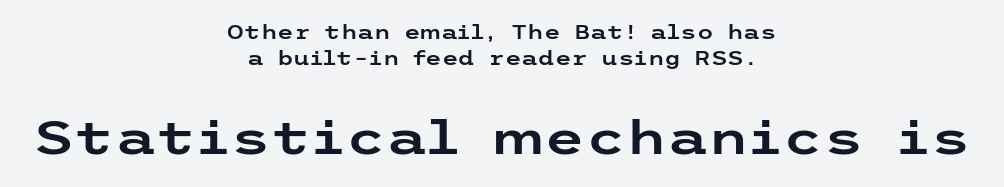
A centered setting, common on invitations and titles, is used for this passage. The designer left line spacing at the default. The baseline area is clear. Short note: letters normally spaced.
